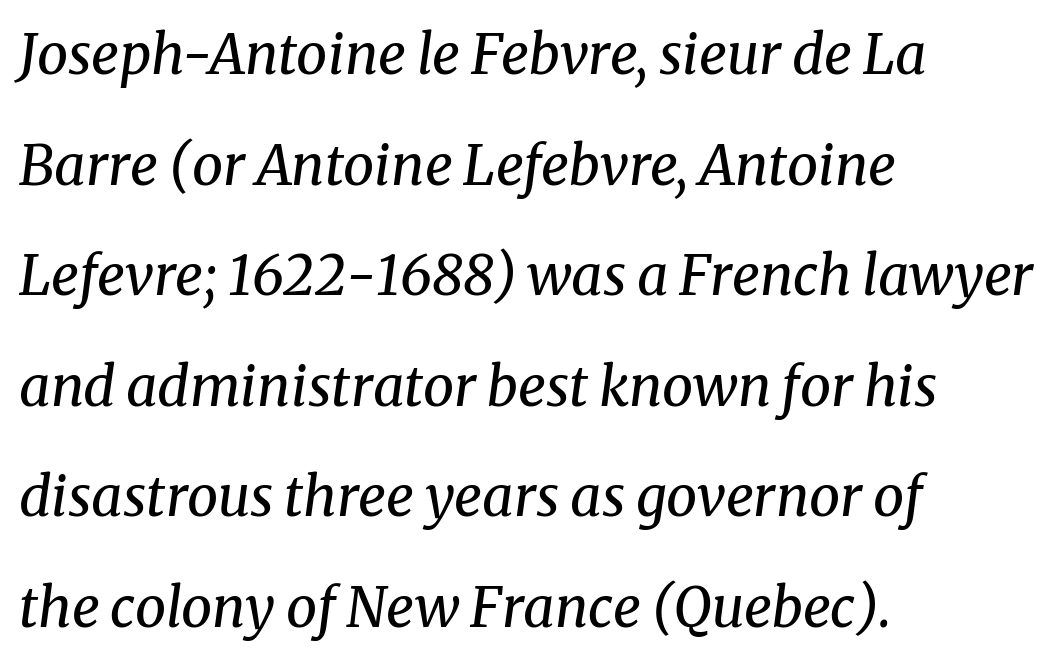
Students, observe: this is what heavily led, spacious text looks like. The letters sit at their default tracking, neither squeezed nor spread. The face used here is proportionally spaced, like ordinary book or web type. The passage shown is not bold in any degree. Tall strokes in this sample are angled rather than plumb.
